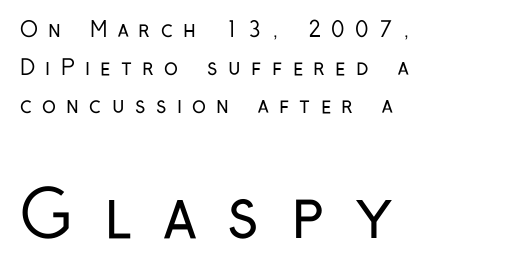
{"serif": "no", "italic": "no", "bold": "no", "weight": "regular", "width": "condensed", "stroke_contrast": "low", "x_height": "medium", "monospaced": "no", "underline": "no", "align": "left", "line_spacing_ratio": 1.82, "letter_spacing": "wide", "letter_spacing_em": 0.49, "larger_block": "second", "size_ratio": 3.05, "glyph_px": 64}
